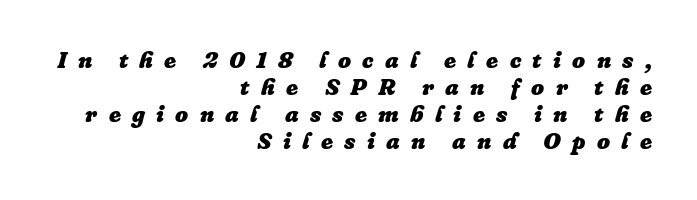
Q: Is the text bold? A: Yes.
Q: Is the text italic (slanted)? A: Yes, it leans right by about 16 degrees.
Q: Is the text underlined? A: No.
Q: How is the paragraph aligned? A: Right-aligned.
Q: Is the spacing between letters normal or unusually wide? A: Unusually wide.
